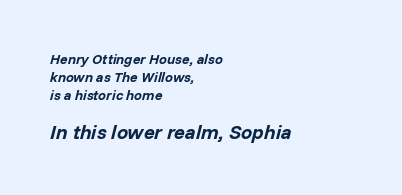
{"italic": "yes", "lean": "right", "slant_degrees": 14, "bold": "yes", "underline": "no", "align": "left", "line_spacing": "normal", "line_spacing_ratio": 1.27, "letter_spacing": "normal", "letter_spacing_em": 0.0, "larger_block": "second", "size_ratio": 1.43, "glyph_px": 20}
